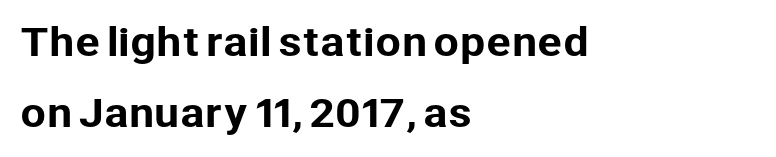
The image shows 37 px sans-serif type, upright; set left-aligned, loose line spacing (1.92x), normal letter spacing, not underlined; low stroke contrast and a medium x-height.
